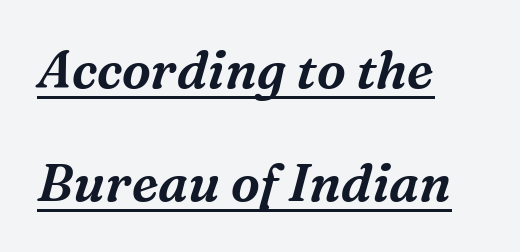
{"serif": "yes", "italic": "yes", "lean": "right", "slant_degrees": 16, "width": "normal", "stroke_contrast": "medium", "x_height": "medium", "monospaced": "no", "underline": "yes", "align": "left", "line_spacing": "loose", "line_spacing_ratio": 2.17, "letter_spacing": "normal", "letter_spacing_em": 0.0, "glyph_px": 52}
